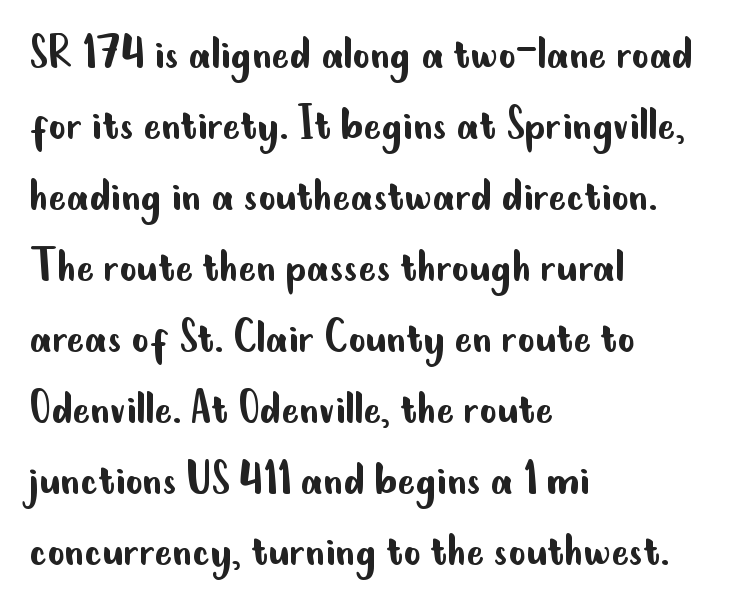
The image shows 53 px regular-weight, condensed sans-serif type, upright; set left-aligned, normal line spacing (1.34x), normal letter spacing, not underlined; low stroke contrast and a small x-height.
